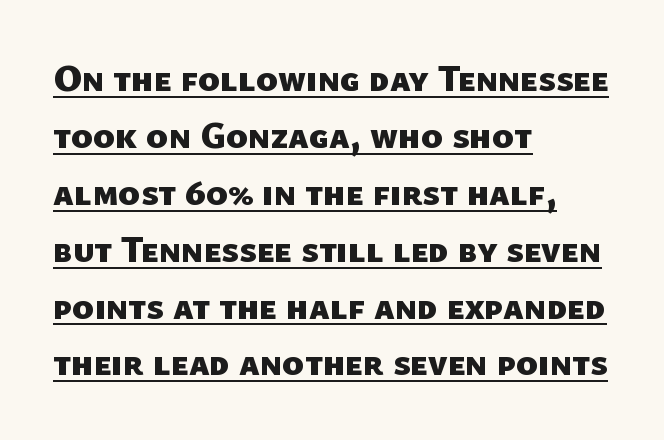
The image shows 36 px heavy sans-serif type; set left-aligned, normal line spacing (1.58x), normal letter spacing, underlined; low stroke contrast and a medium x-height.
